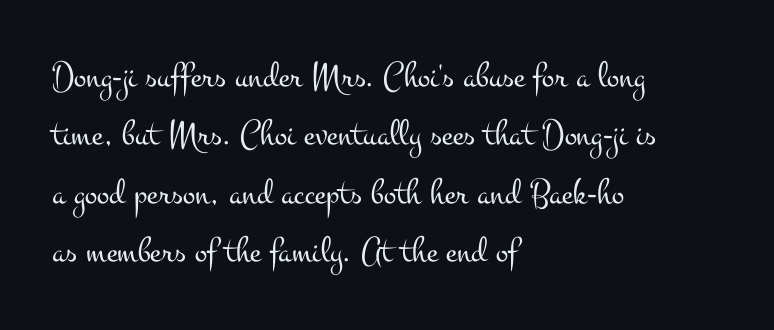
{"serif": "yes", "bold": "no", "weight": "light", "width": "wide", "stroke_contrast": "medium", "x_height": "small", "monospaced": "no", "underline": "no", "align": "left", "line_spacing": "normal", "line_spacing_ratio": 1.58, "letter_spacing": "normal", "letter_spacing_em": 0.0, "glyph_px": 37}
